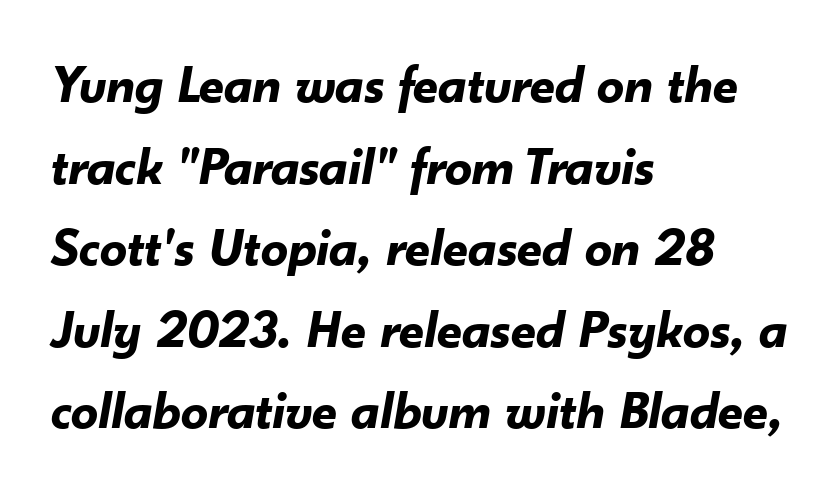
The image shows 54 px bold type, italic (leaning right); set left-aligned, normal line spacing (1.51x), normal letter spacing, not underlined; low stroke contrast and a small x-height.
